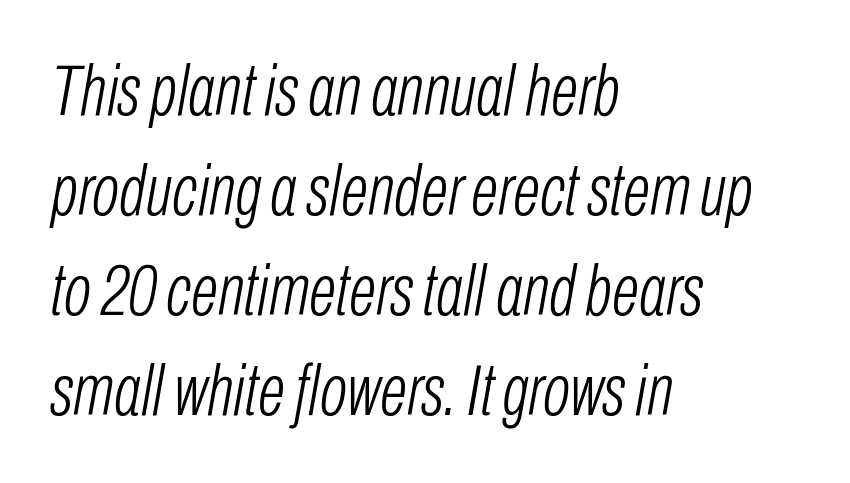
{"italic": "yes", "lean": "right", "slant_degrees": 10, "bold": "no", "weight": "light", "width": "condensed", "stroke_contrast": "low", "x_height": "medium", "monospaced": "no", "underline": "no", "align": "left", "line_spacing": "normal", "line_spacing_ratio": 1.39, "letter_spacing": "normal", "letter_spacing_em": 0.0, "glyph_px": 72}
